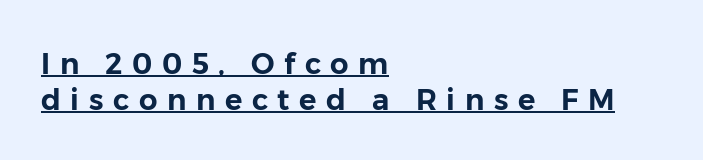
The image shows 29 px sans-serif type, upright; set left-aligned, line spacing 1.23x, unusually wide letter spacing (+0.33 em), underlined; low stroke contrast and a medium x-height.
